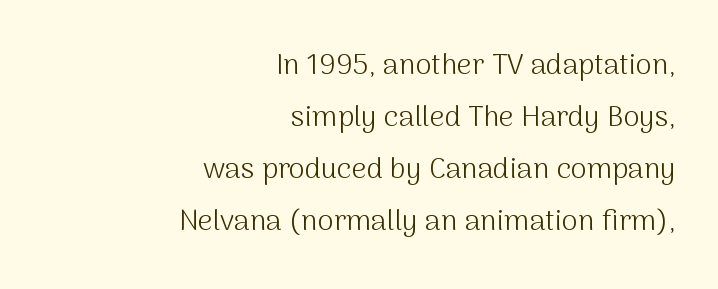
The horizontal fit of the characters is conventional and even. The letterforms sit at book weight or below. In CSS terms this would be text-align: right. This is the regular roman posture of the typeface. Character widths vary here, with narrow letters taking less room than wide ones.
